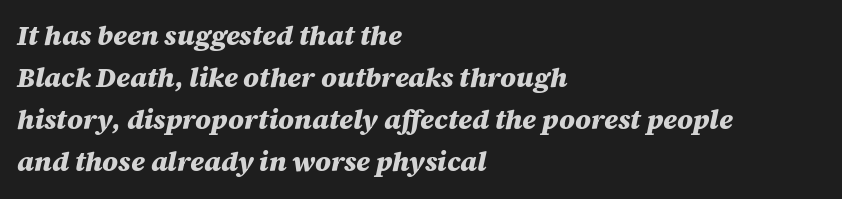
The image shows 27 px bold type, italic (leaning right); set left-aligned, normal line spacing (1.56x), normal letter spacing, not underlined.
